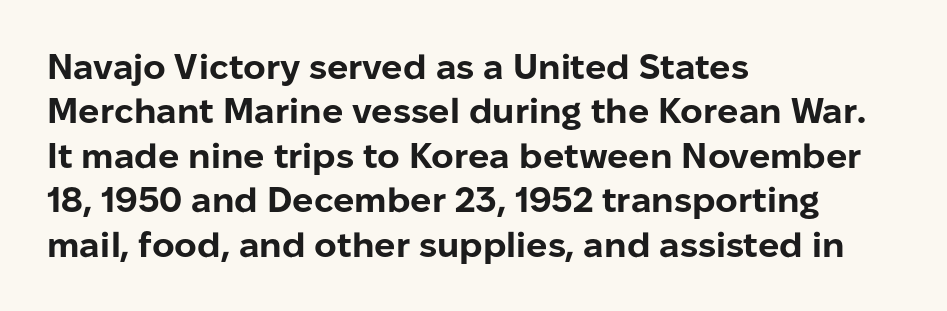
The image shows 35 px bold sans-serif type, upright; set left-aligned, normal line spacing (1.27x), normal letter spacing, not underlined; low stroke contrast and a medium x-height.
